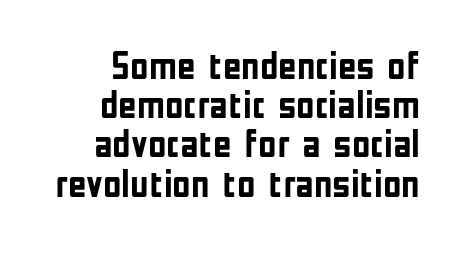
{"serif": "no", "italic": "no", "bold": "yes", "weight": "semibold", "width": "condensed", "stroke_contrast": "low", "x_height": "medium", "monospaced": "no", "underline": "no", "line_spacing": "tight", "line_spacing_ratio": 0.98, "letter_spacing": "normal", "letter_spacing_em": 0.0, "glyph_px": 40}
